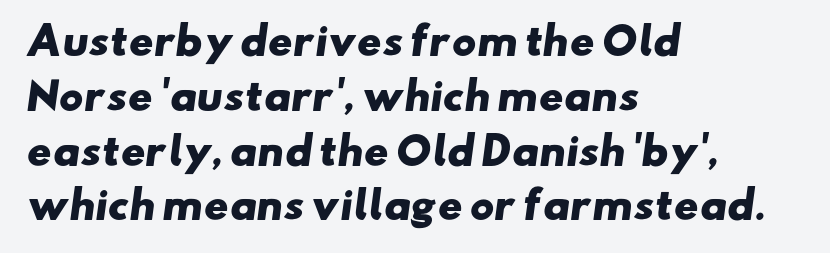
The image shows 37 px heavy, wide sans-serif type; set left-aligned, normal line spacing (1.48x), normal letter spacing, not underlined; low stroke contrast and a small x-height.
